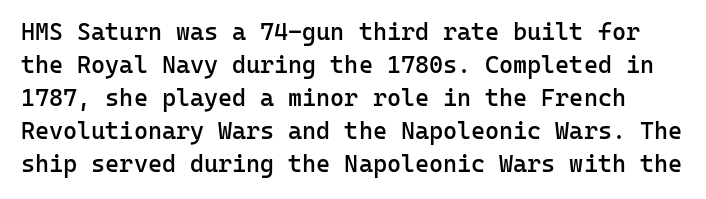
{"italic": "no", "bold": "semi", "underline": "no", "line_spacing": "normal", "line_spacing_ratio": 1.37, "letter_spacing": "normal", "letter_spacing_em": 0.0, "glyph_px": 24}
